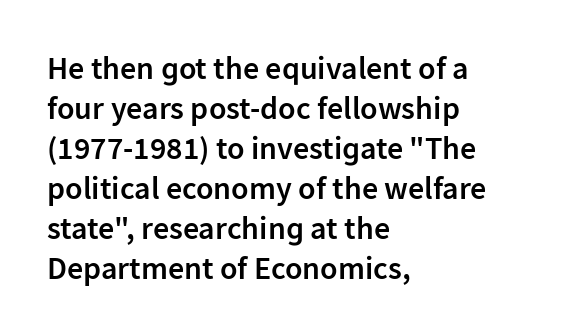
Think of a printed novel: that variable character pitch is what you see here. Semibold letterforms, between regular and bold. Is the block centered? No — it sits flush against the left margin. Regarding leading, the lines here are spaced in the standard way.
